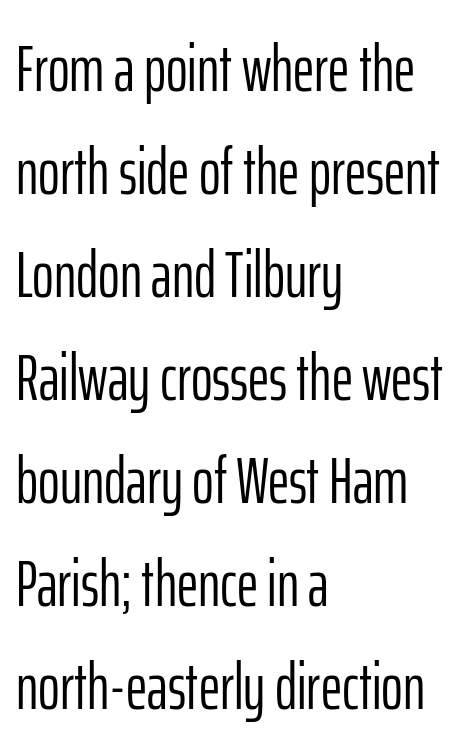
A student would call this left alignment; a typographer would say flush left, rag right. Observe the absence of serifs on each vertical stroke in this sample. Normally led — the rows are evenly, conventionally spaced. Nothing unusual about the tracking: characters are spaced as the font intends. Style check: upright.
